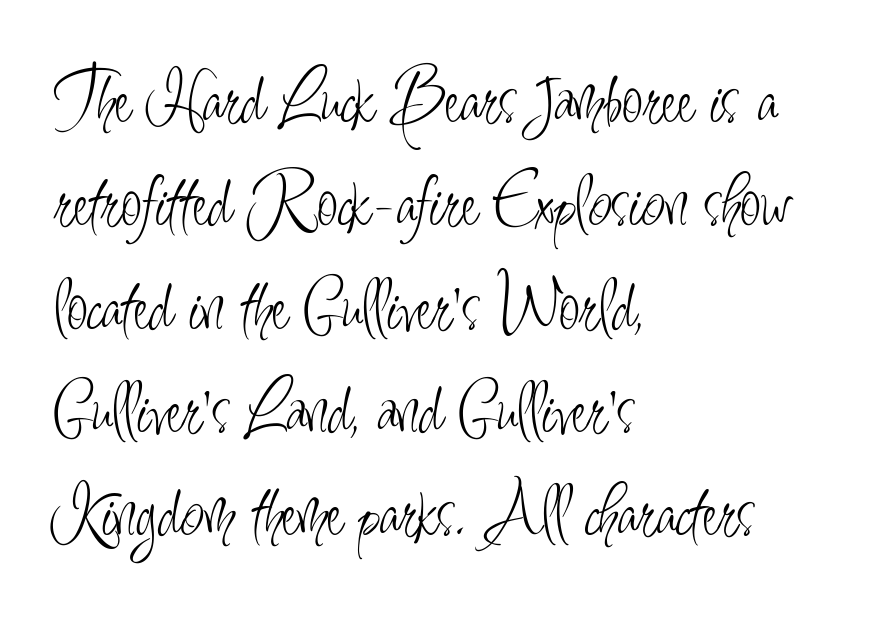
A clean baseline with only descenders dipping below it. The weight would be labelled regular, book, light, or lighter still. This block has exactly the height ordinary leading produces. The text was rendered using a sans face with plain stroke endings.
